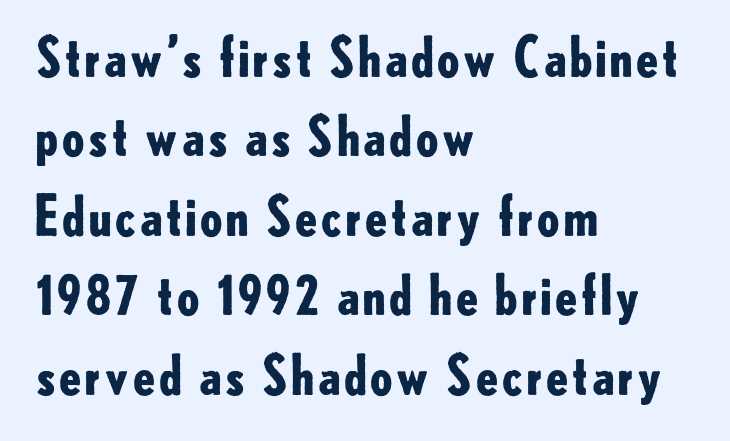
All the whitespace from short lines collects on the right. On the weight axis this lands at bold, roughly 700. Every stem runs plumb, perpendicular to the baseline. A sans-serif font was chosen for this passage.
